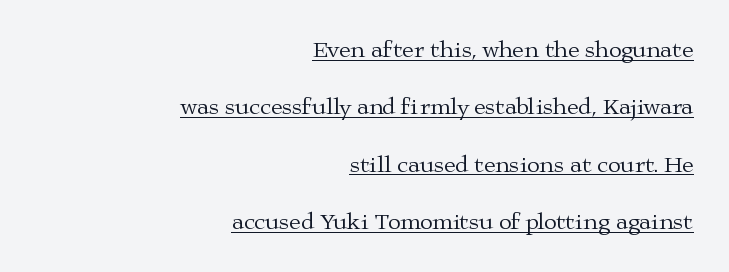
The image shows 23 px text type, upright; set right-aligned, loose line spacing (2.49x), normal letter spacing, underlined.
